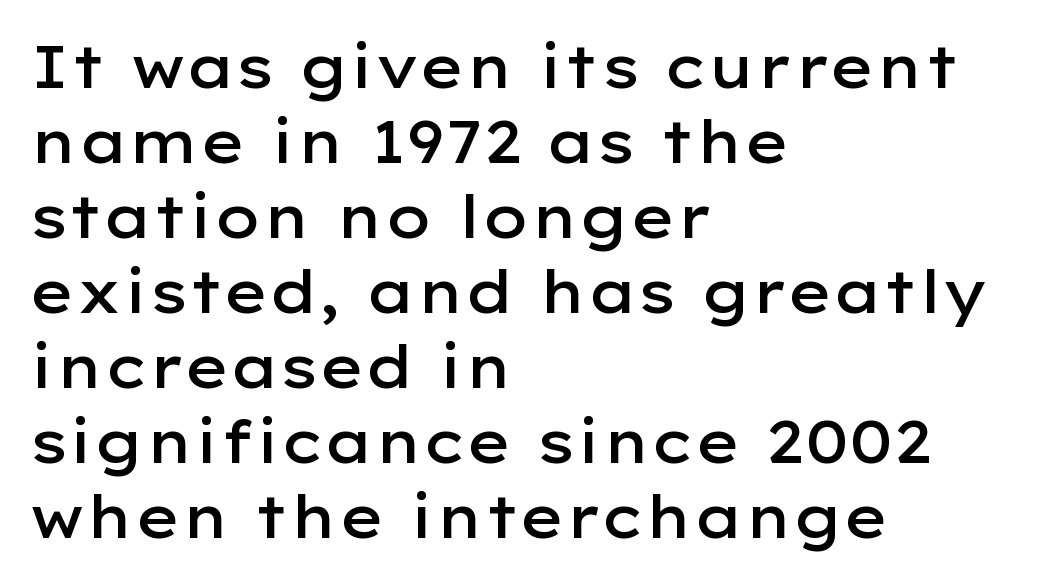
{"serif": "no", "italic": "no", "bold": "semi", "weight": "semibold", "width": "wide", "stroke_contrast": "low", "x_height": "medium", "monospaced": "no", "underline": "no", "align": "left", "line_spacing": "normal", "line_spacing_ratio": 1.27, "letter_spacing": "normal", "letter_spacing_em": 0.0, "glyph_px": 59}
